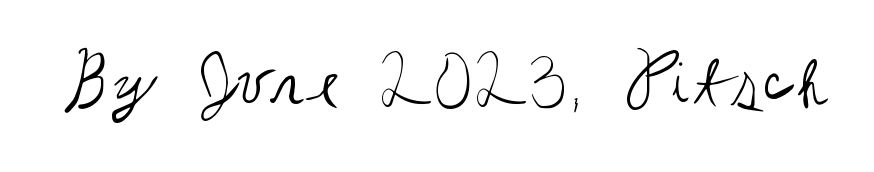
Q: Is the text bold? A: No.
Q: Is the typeface a serif or a sans-serif typeface? A: Sans-serif.
Q: Is the text underlined? A: No.
Q: Is the spacing between letters normal or unusually wide? A: Normal.
Q: Width (condensed, normal, or wide)? A: Condensed.
Q: Stroke contrast? A: Medium.
Q: x-height? A: Large.
Q: Monospaced? A: No.
